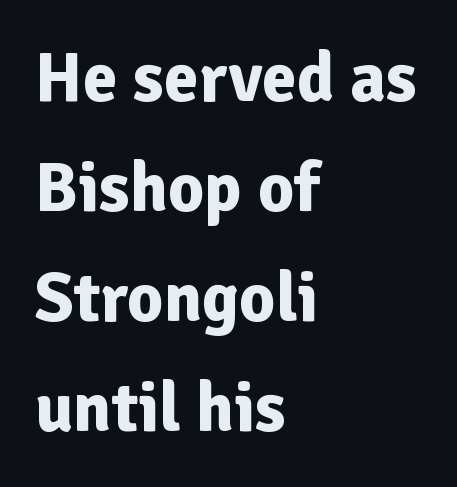
{"serif": "no", "italic": "no", "bold": "yes", "weight": "bold", "width": "normal", "stroke_contrast": "low", "x_height": "medium", "monospaced": "no", "underline": "no", "align": "left", "line_spacing": "normal", "line_spacing_ratio": 1.57, "letter_spacing": "normal", "letter_spacing_em": 0.0, "glyph_px": 70}
